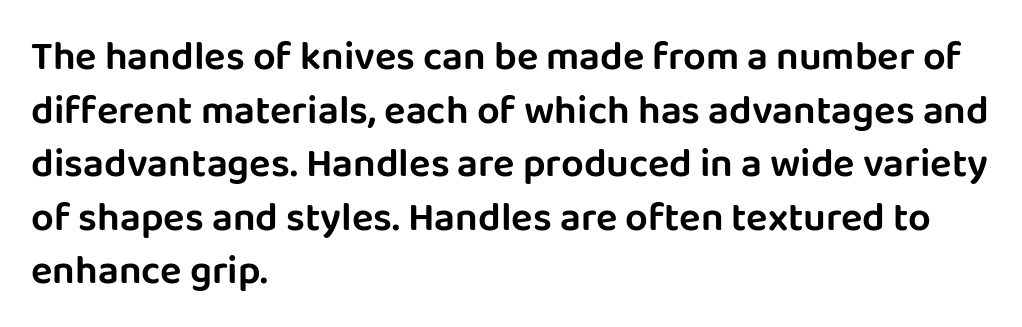
{"serif": "no", "italic": "no", "width": "normal", "stroke_contrast": "low", "x_height": "large", "monospaced": "no", "underline": "no", "align": "left", "line_spacing": "normal", "line_spacing_ratio": 1.34, "letter_spacing": "normal", "letter_spacing_em": 0.0, "glyph_px": 40}
